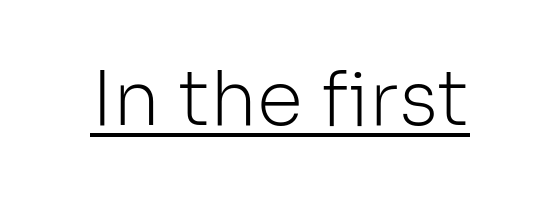
Q: Is the text bold? A: No.
Q: Is the text italic (slanted)? A: No, it is upright.
Q: Is the typeface a serif or a sans-serif typeface? A: Sans-serif.
Q: Is the text underlined? A: Yes.
Q: Is the spacing between letters normal or unusually wide? A: Normal.
Q: Width (condensed, normal, or wide)? A: Normal.
Q: Stroke contrast? A: Low.
Q: x-height? A: Medium.
Q: Monospaced? A: No.
